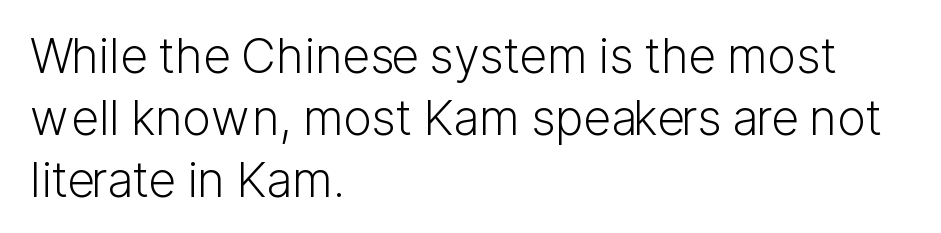
Q: Is the text bold? A: No.
Q: Is the text italic (slanted)? A: No, it is upright.
Q: Is the typeface a serif or a sans-serif typeface? A: Sans-serif.
Q: Is the text underlined? A: No.
Q: How is the paragraph aligned? A: Left-aligned.
Q: Is the spacing between letters normal or unusually wide? A: Normal.
Q: Is the spacing between lines tight, normal or loose? A: Normal.
Q: Width (condensed, normal, or wide)? A: Normal.
Q: Stroke contrast? A: Low.
Q: x-height? A: Medium.
Q: Monospaced? A: No.
